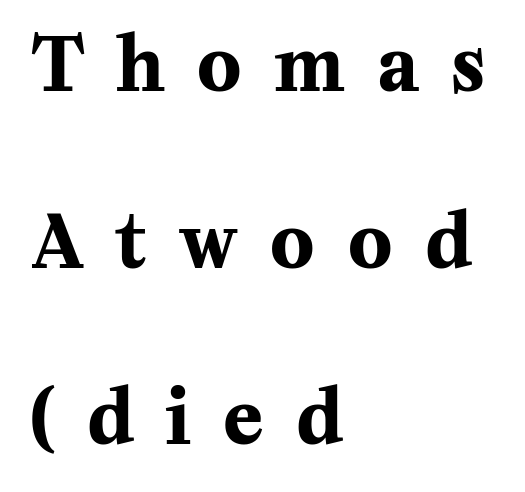
The image shows 73 px bold serif type, upright; set left-aligned, loose line spacing (2.42x), unusually wide letter spacing (+0.45 em), not underlined; medium stroke contrast and a medium x-height.
